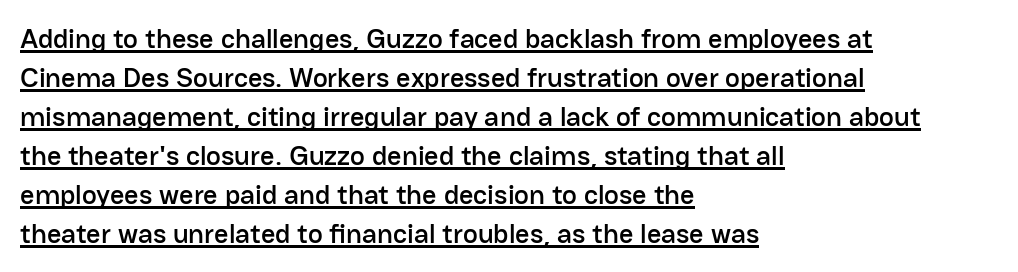
Q: Is the text italic (slanted)? A: No, it is upright.
Q: Is the typeface a serif or a sans-serif typeface? A: Sans-serif.
Q: Is the text underlined? A: Yes.
Q: How is the paragraph aligned? A: Left-aligned.
Q: Is the spacing between letters normal or unusually wide? A: Normal.
Q: Is the spacing between lines tight, normal or loose? A: Normal.
Q: Width (condensed, normal, or wide)? A: Normal.
Q: Stroke contrast? A: Low.
Q: x-height? A: Medium.
Q: Monospaced? A: No.
